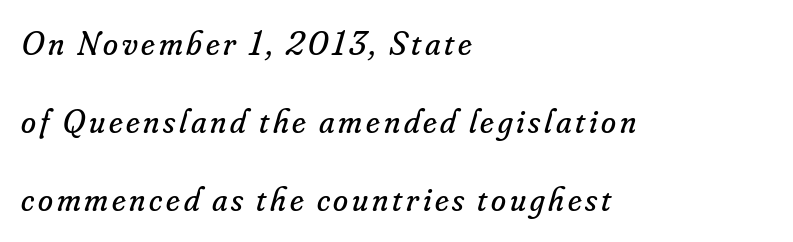
The image shows 34 px regular-weight serif type, italic (leaning right); set left-aligned, loose line spacing (2.3x), not underlined; low stroke contrast and a small x-height.
